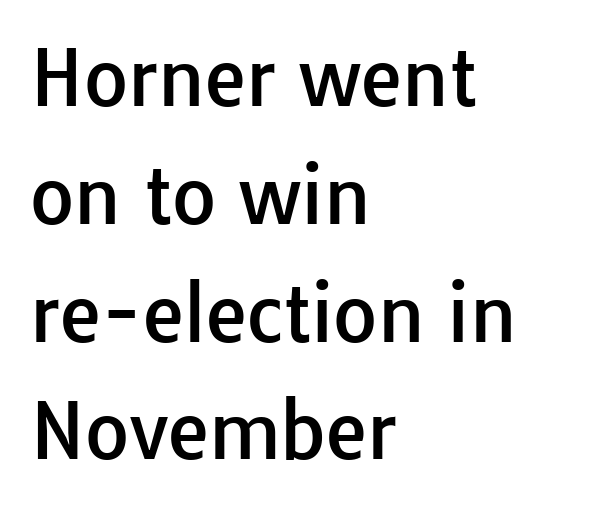
Q: Is the text italic (slanted)? A: No, it is upright.
Q: Is the typeface a serif or a sans-serif typeface? A: Sans-serif.
Q: Is the text underlined? A: No.
Q: How is the paragraph aligned? A: Left-aligned.
Q: Is the spacing between letters normal or unusually wide? A: Normal.
Q: Is the spacing between lines tight, normal or loose? A: Normal.
Q: Width (condensed, normal, or wide)? A: Normal.
Q: Stroke contrast? A: Low.
Q: x-height? A: Medium.
Q: Monospaced? A: No.
